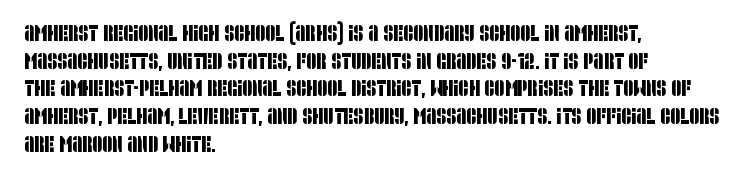
The image shows 22 px text type; set left-aligned, normal line spacing (1.26x), normal letter spacing, not underlined.
